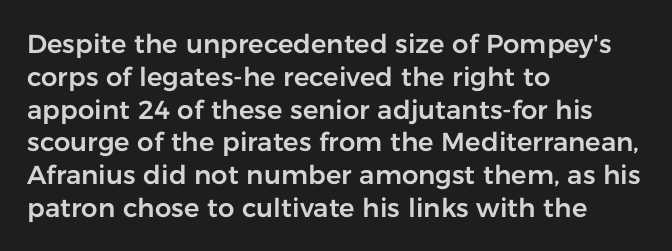
The image shows 26 px text type, upright; set left-aligned, normal line spacing (1.26x), normal letter spacing, not underlined.
